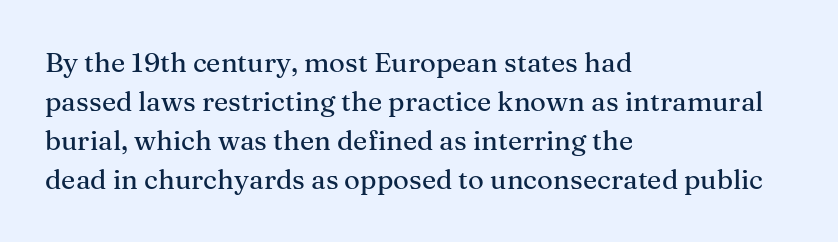
{"italic": "no", "underline": "no", "align": "left", "line_spacing": "normal", "line_spacing_ratio": 1.45, "letter_spacing": "normal", "letter_spacing_em": 0.0, "glyph_px": 27}
